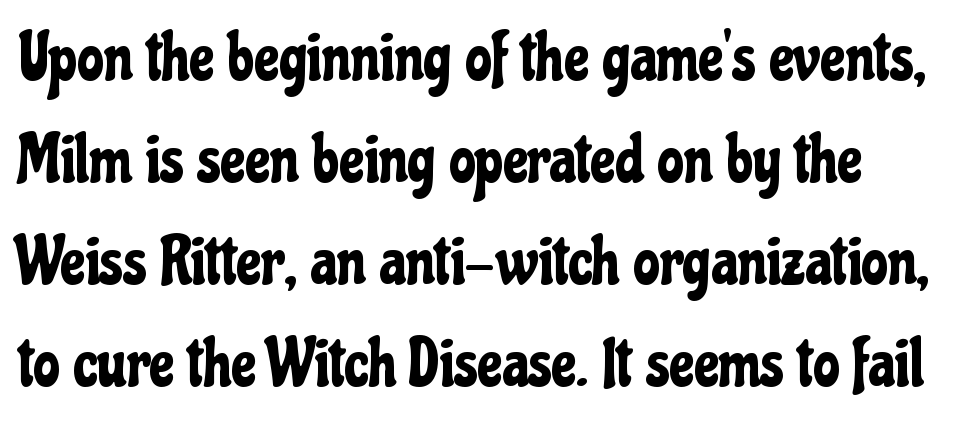
This rendering uses left alignment, leaving the right contour irregular. Upright lettering throughout. Think of a printed novel: that variable character pitch is what you see here. Unlike a traditional serif, this face leaves its strokes unadorned. Characters follow at the spacing the type designer built in.
